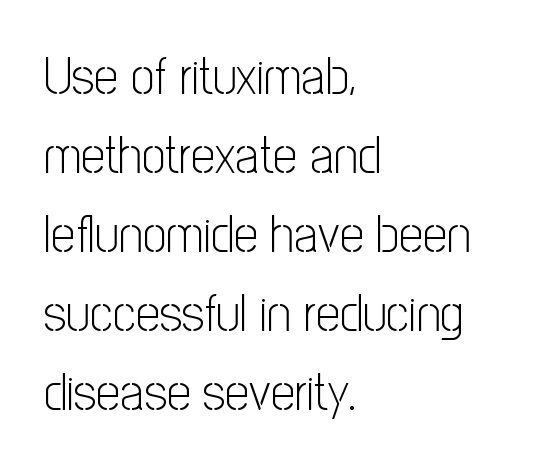
The image shows 53 px light, condensed sans-serif type, upright; set left-aligned, normal line spacing (1.49x), normal letter spacing, not underlined; low stroke contrast and a medium x-height.
